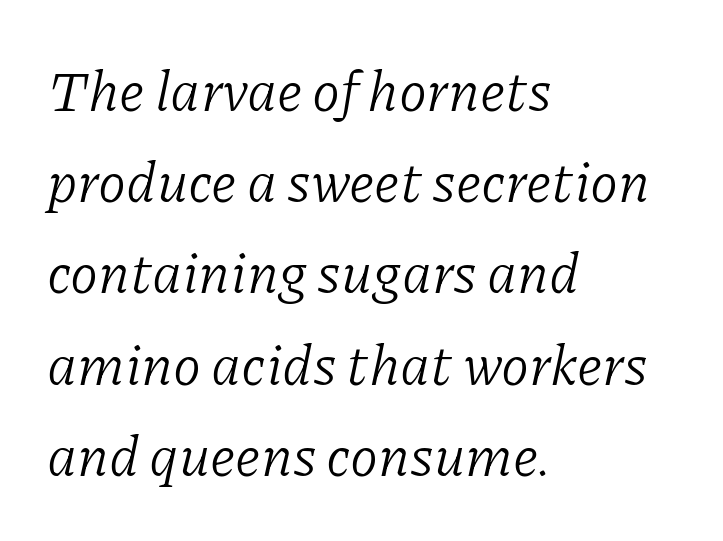
The image shows 57 px light serif type, italic (leaning right); set left-aligned, normal line spacing (1.6x), normal letter spacing, not underlined; low stroke contrast and a medium x-height.
